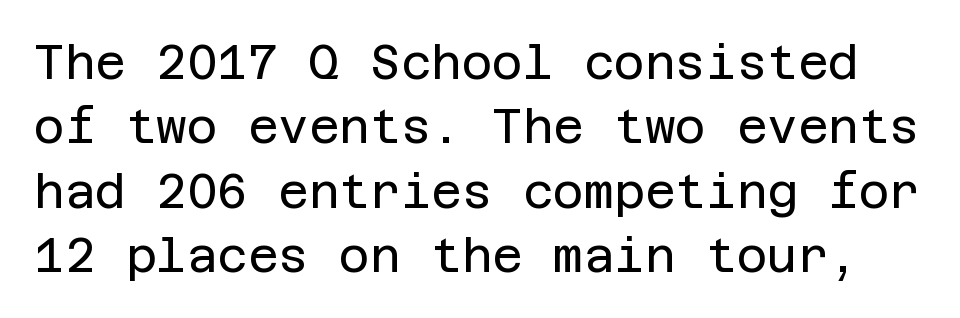
{"serif": "no", "italic": "no", "bold": "no", "weight": "regular", "width": "normal", "stroke_contrast": "low", "x_height": "large", "underline": "no", "line_spacing": "normal", "line_spacing_ratio": 1.37, "letter_spacing": "normal", "letter_spacing_em": 0.0, "glyph_px": 47}
